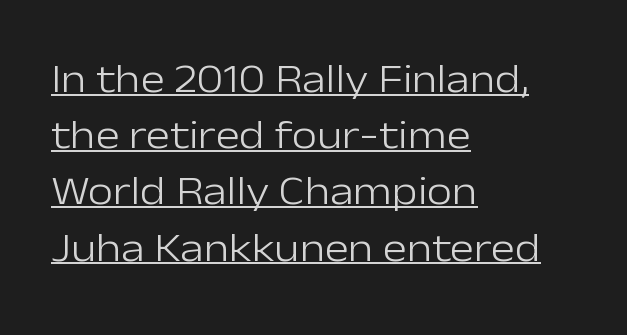
Is the stroke heavy? The answer is a plain regular-or-lighter. Whoever set this chose a conventional vertical rhythm. Letter spacing: default. The setting favours the left margin, as ordinary paragraphs usually do. The type sits square on the baseline with zero lean.
